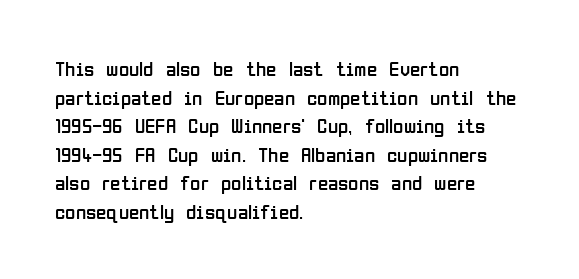
Q: Is the text bold? A: No.
Q: Is the text italic (slanted)? A: No, it is upright.
Q: Is the text underlined? A: No.
Q: How is the paragraph aligned? A: Left-aligned.
Q: Is the spacing between letters normal or unusually wide? A: Normal.
Q: Is the spacing between lines tight, normal or loose? A: Normal.
